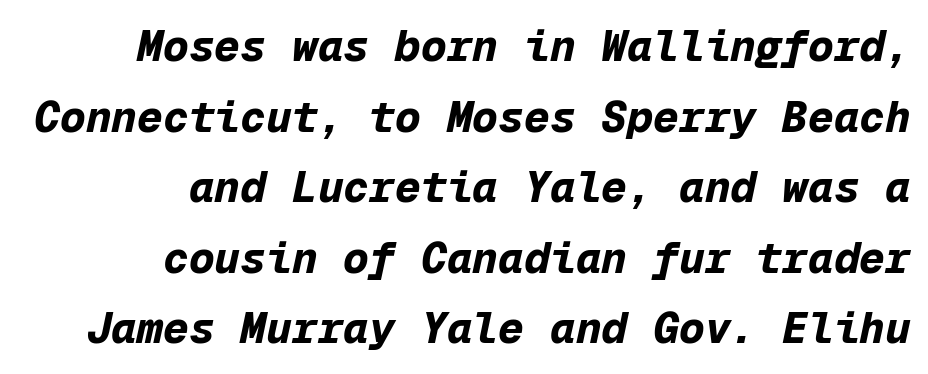
The image shows 43 px bold type, italic (leaning right), monospaced; set right-aligned, normal line spacing (1.64x), normal letter spacing, not underlined; low stroke contrast and a medium x-height.
